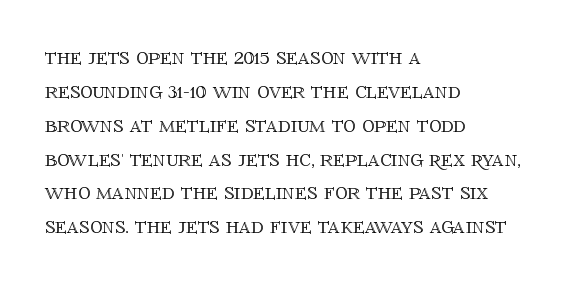
Q: Is the text italic (slanted)? A: No, it is upright.
Q: Is the text underlined? A: No.
Q: How is the paragraph aligned? A: Left-aligned.
Q: Is the spacing between letters normal or unusually wide? A: Normal.
Q: Is the spacing between lines tight, normal or loose? A: Normal.
